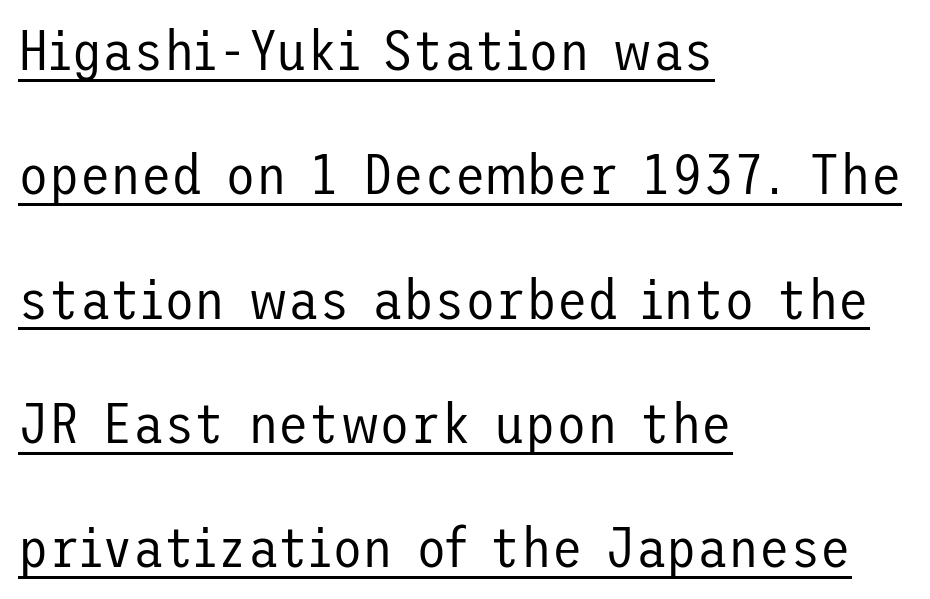
Vertical stems look standard width or narrower in stroke. If you drew a ruler down the left edge, every line would touch it. This sample carries an underscore along the baseline area. Vertically, the passage feels expansive, rows floating well apart. The tracking reads as untouched default to a designer's eye. Typographically, this falls in the sans-serif category.
